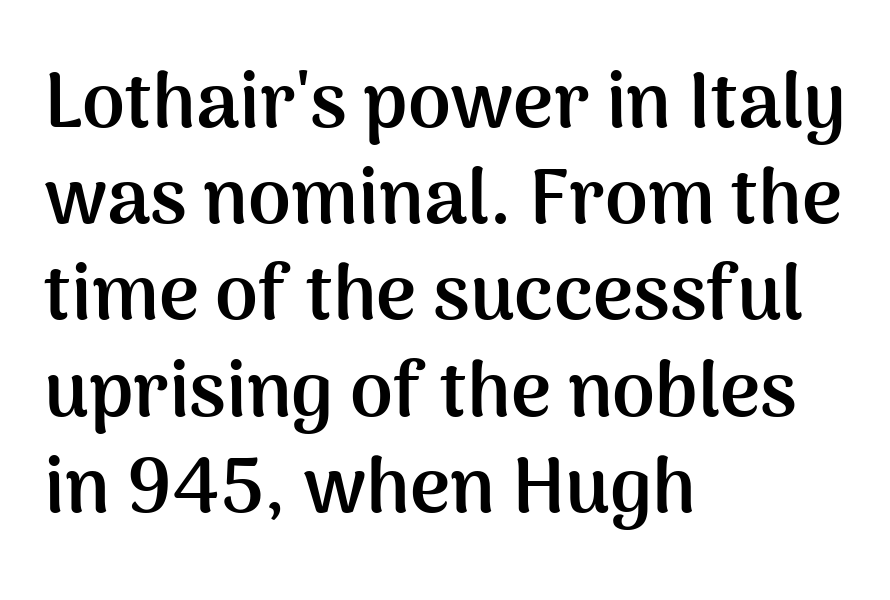
Q: Is the text bold? A: Yes.
Q: Is the text italic (slanted)? A: No, it is upright.
Q: Is the typeface a serif or a sans-serif typeface? A: Sans-serif.
Q: Is the text underlined? A: No.
Q: How is the paragraph aligned? A: Left-aligned.
Q: Is the spacing between letters normal or unusually wide? A: Normal.
Q: Is the spacing between lines tight, normal or loose? A: Normal.
Q: Width (condensed, normal, or wide)? A: Normal.
Q: Stroke contrast? A: Medium.
Q: x-height? A: Medium.
Q: Monospaced? A: No.
